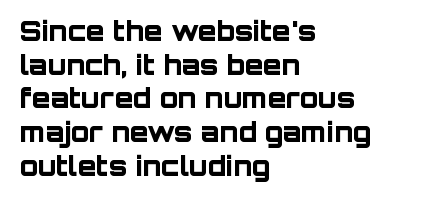
{"italic": "no", "bold": "yes", "underline": "no", "align": "left", "line_spacing": "normal", "line_spacing_ratio": 1.25, "letter_spacing": "normal", "letter_spacing_em": 0.0, "glyph_px": 27}
